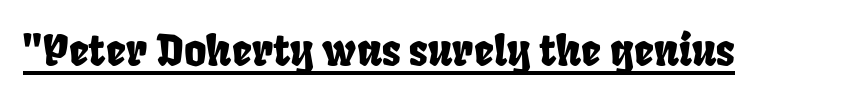
Q: Is the typeface a serif or a sans-serif typeface? A: Sans-serif.
Q: Is the text underlined? A: Yes.
Q: Is the spacing between letters normal or unusually wide? A: Normal.
Q: Width (condensed, normal, or wide)? A: Condensed.
Q: Stroke contrast? A: Low.
Q: x-height? A: Large.
Q: Monospaced? A: No.
